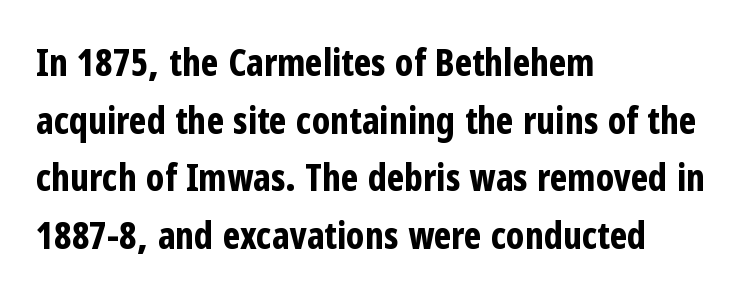
In terms of leading, this rendering sits right in the middle. Look at the bottom of the vertical strokes: they stop flat, with no serifs. Glyph-to-glyph distance matches everyday printed text. Character widths vary here, with narrow letters taking less room than wide ones. The string is rendered with underlining switched off. Weight check: bold — yes, fully.
